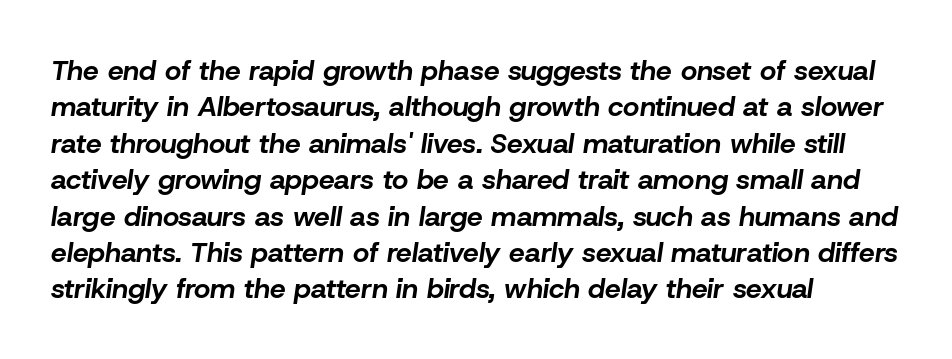
The image shows 28 px bold type, italic (leaning right); set left-aligned, normal line spacing (1.3x), normal letter spacing, not underlined; low stroke contrast and a medium x-height.
